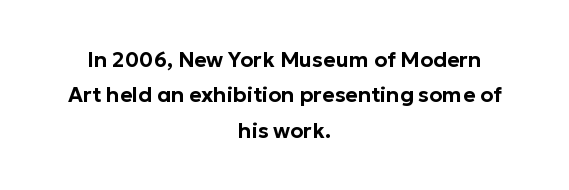
The string is rendered with underlining switched off. No italicization has been applied; the sample stays upright. Leftover space on each line is divided equally before and after the words. If you measured baseline to baseline, you'd find a middling distance. This sample uses plain, unmodified letter spacing.
